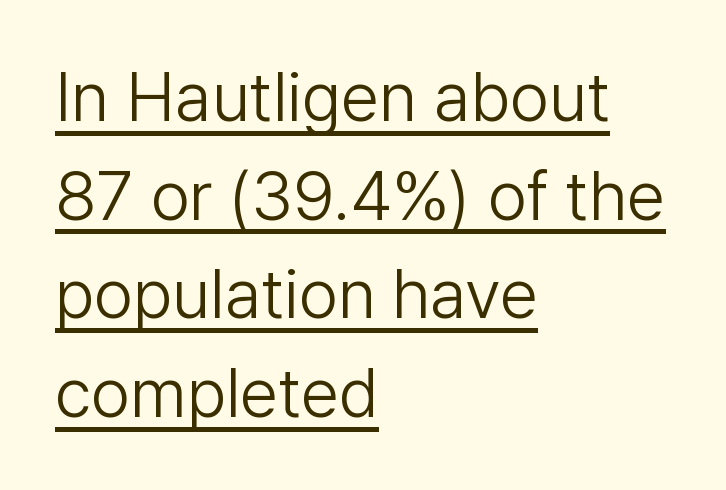
Q: Is the text bold? A: No.
Q: Is the text italic (slanted)? A: No, it is upright.
Q: Is the typeface a serif or a sans-serif typeface? A: Sans-serif.
Q: Is the text underlined? A: Yes.
Q: How is the paragraph aligned? A: Left-aligned.
Q: Is the spacing between letters normal or unusually wide? A: Normal.
Q: Is the spacing between lines tight, normal or loose? A: Normal.
Q: Width (condensed, normal, or wide)? A: Normal.
Q: Stroke contrast? A: Low.
Q: x-height? A: Medium.
Q: Monospaced? A: No.
